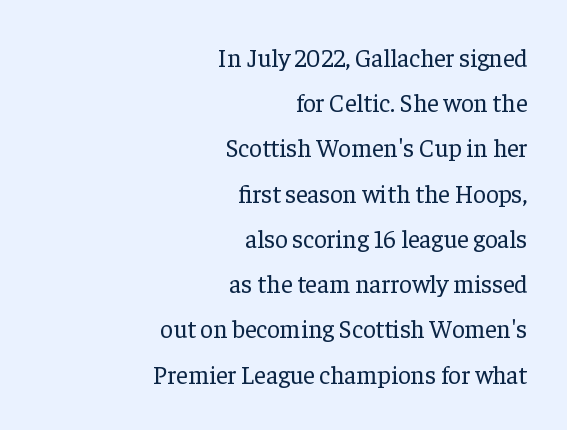
Q: Is the text bold? A: No.
Q: Is the text italic (slanted)? A: No, it is upright.
Q: Is the text underlined? A: No.
Q: How is the paragraph aligned? A: Right-aligned.
Q: Is the spacing between letters normal or unusually wide? A: Normal.
